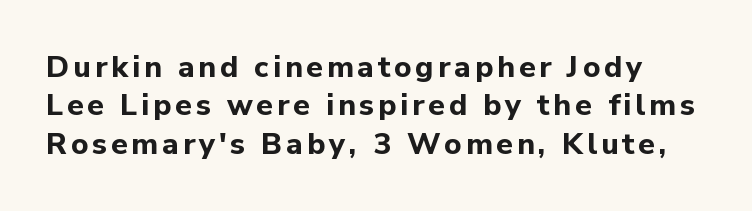
{"serif": "no", "italic": "no", "bold": "yes", "weight": "bold", "width": "normal", "stroke_contrast": "low", "x_height": "medium", "monospaced": "no", "underline": "no", "line_spacing": "normal", "line_spacing_ratio": 1.28, "glyph_px": 30}
